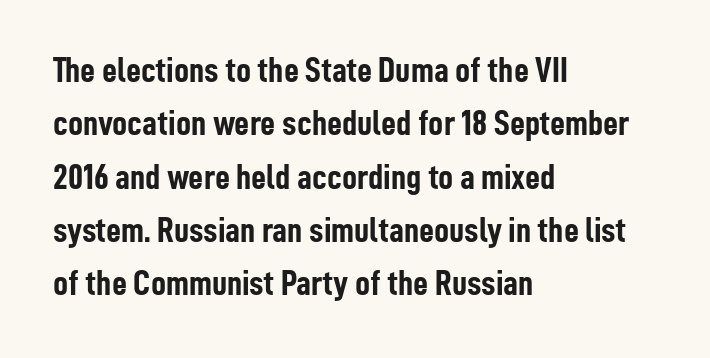
The glyphs have the mass of a bold cut. Note: no serifs on the glyphs. This sample has the flowing, uneven cadence of proportional lettering. Is there much room between lines? A standard amount, neither cramped nor airy. You can tell it's not italic because the verticals are truly vertical. The area under the type is left untouched.
